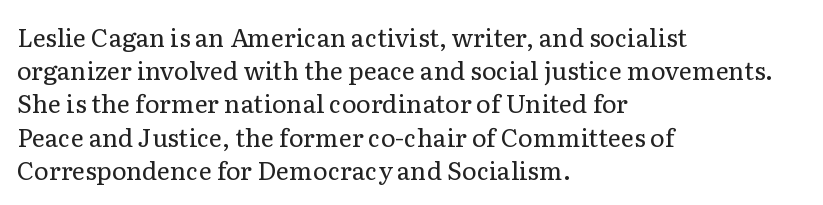
These lines sit exactly where default settings would place them. Decoration check: the copy has no underline. The typeface has the unassuming heft of standard copy or less. Horizontal alignment here is leftward, the default for most running prose.
